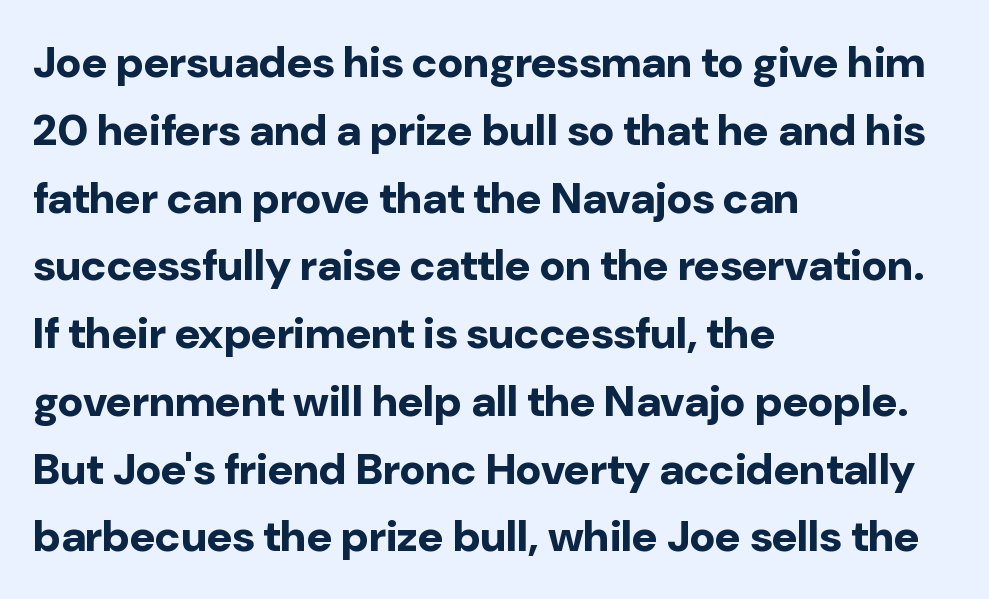
{"serif": "no", "italic": "no", "bold": "yes", "weight": "bold", "width": "normal", "stroke_contrast": "low", "x_height": "medium", "monospaced": "no", "underline": "no", "align": "left", "line_spacing": "normal", "line_spacing_ratio": 1.54, "letter_spacing": "normal", "letter_spacing_em": 0.0, "glyph_px": 44}
